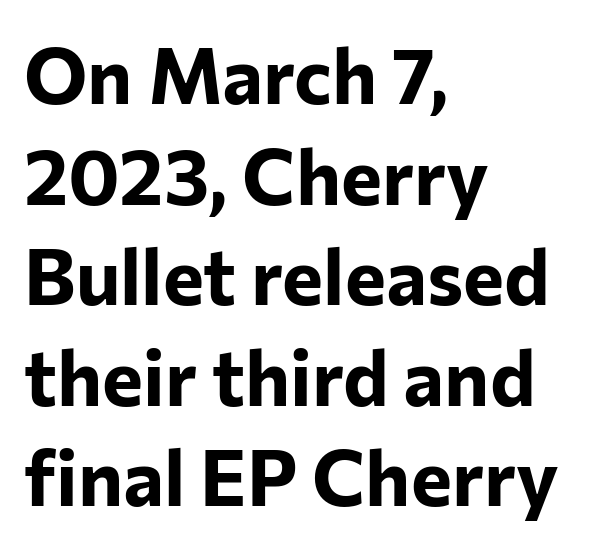
Q: Is the text bold? A: Yes.
Q: Is the text italic (slanted)? A: No, it is upright.
Q: Is the typeface a serif or a sans-serif typeface? A: Sans-serif.
Q: Is the text underlined? A: No.
Q: How is the paragraph aligned? A: Left-aligned.
Q: Is the spacing between letters normal or unusually wide? A: Normal.
Q: Is the spacing between lines tight, normal or loose? A: Normal.
Q: Width (condensed, normal, or wide)? A: Normal.
Q: Stroke contrast? A: Low.
Q: x-height? A: Medium.
Q: Monospaced? A: No.
